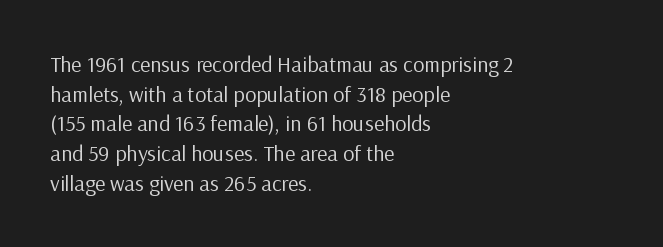
{"italic": "no", "bold": "no", "underline": "no", "align": "left", "line_spacing": "normal", "line_spacing_ratio": 1.35, "letter_spacing": "normal", "letter_spacing_em": 0.0, "glyph_px": 22}
